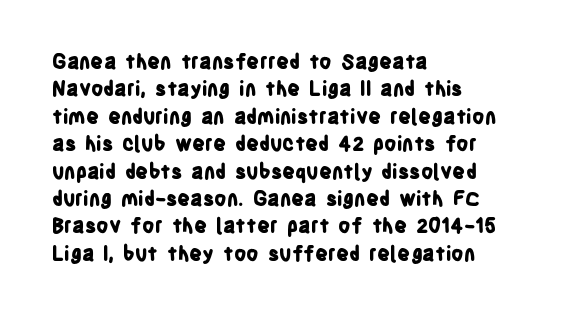
{"italic": "no", "bold": "yes", "underline": "no", "align": "left", "line_spacing": "normal", "line_spacing_ratio": 1.37, "letter_spacing": "normal", "letter_spacing_em": 0.0, "glyph_px": 20}
